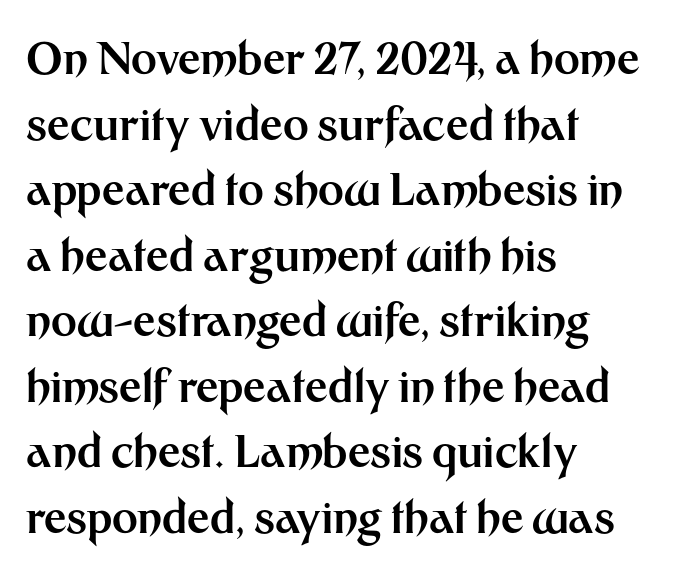
The image shows 44 px bold sans-serif type, upright; set left-aligned, normal line spacing (1.49x), normal letter spacing, not underlined; medium stroke contrast and a medium x-height.
